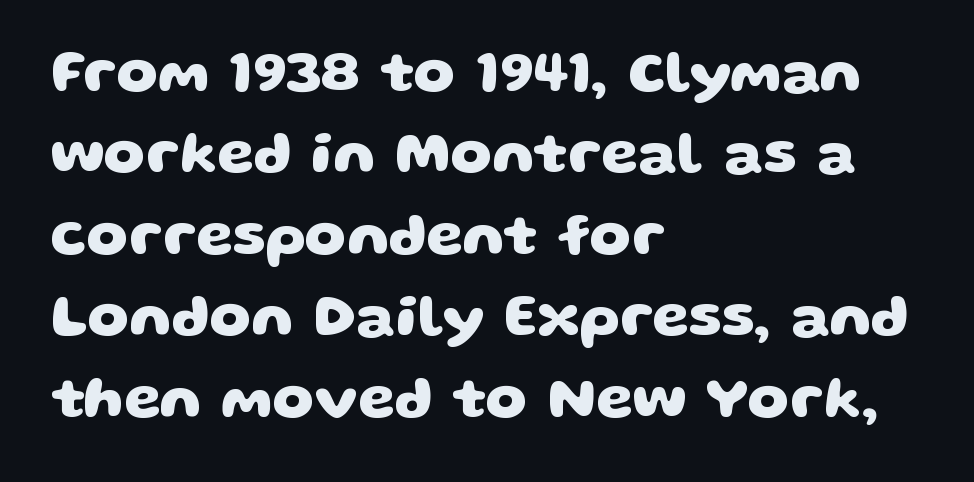
Q: Is the text bold? A: Yes.
Q: Is the typeface a serif or a sans-serif typeface? A: Sans-serif.
Q: Is the text underlined? A: No.
Q: How is the paragraph aligned? A: Left-aligned.
Q: Is the spacing between letters normal or unusually wide? A: Normal.
Q: Is the spacing between lines tight, normal or loose? A: Normal.
Q: Width (condensed, normal, or wide)? A: Wide.
Q: Stroke contrast? A: Low.
Q: x-height? A: Large.
Q: Monospaced? A: No.
